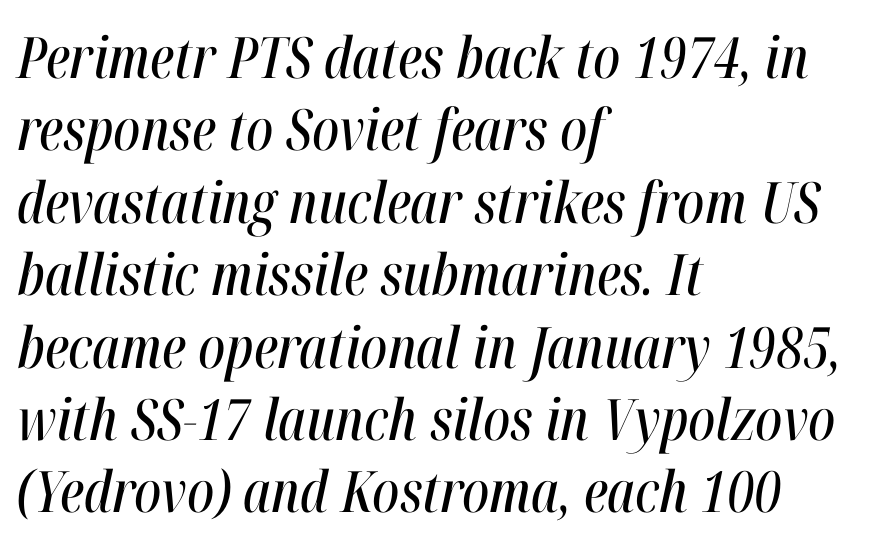
Horizontal bands of white between lines are of average thickness. How are the letters spaced? Ordinarily, with no added tracking. Slanted lettering throughout. The gap between lines stays unmarked.
